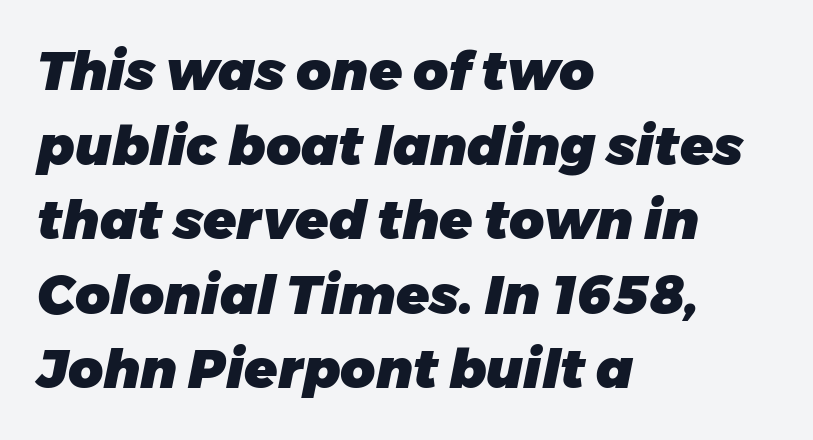
The image shows 54 px heavy type, italic (leaning right); set left-aligned, normal line spacing (1.38x), normal letter spacing, not underlined; low stroke contrast and a medium x-height.
